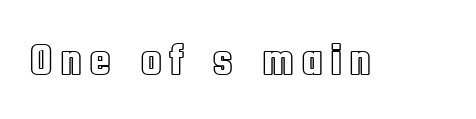
Q: Is the text italic (slanted)? A: No, it is upright.
Q: Is the text underlined? A: No.
Q: Width (condensed, normal, or wide)? A: Condensed.
Q: x-height? A: Large.
Q: Monospaced? A: No.
